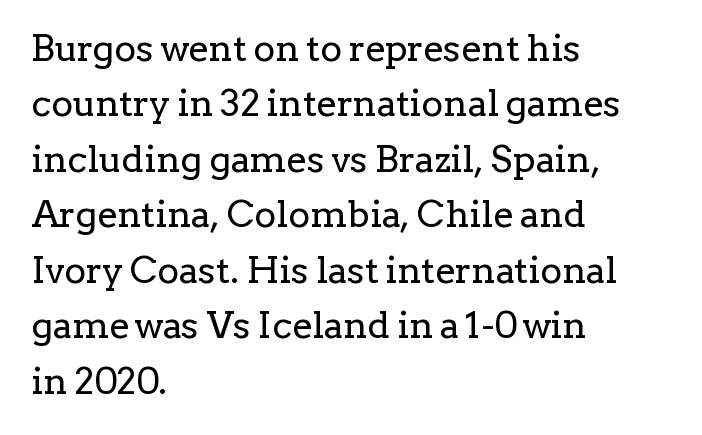
The image shows 37 px regular-weight serif type, upright; set left-aligned, normal line spacing (1.5x), normal letter spacing, not underlined; low stroke contrast and a medium x-height.
